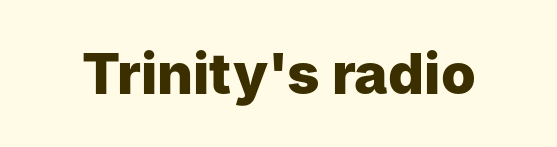
Each letter keeps its own natural width here, so spacing adapts to shape. The space directly below the letters is spotless. Between one letter and the next there's only the usual sliver of space. The type sits square on the baseline with zero lean. This is heavy type, rendered in bold. Font category for this specimen: sans-serif.
